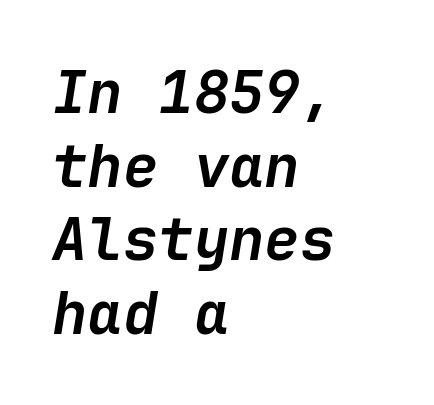
Q: Is the text bold? A: Yes.
Q: Is the text italic (slanted)? A: Yes, it leans right by about 9 degrees.
Q: Is the text underlined? A: No.
Q: How is the paragraph aligned? A: Left-aligned.
Q: Is the spacing between letters normal or unusually wide? A: Normal.
Q: Is the spacing between lines tight, normal or loose? A: Normal.
Q: Width (condensed, normal, or wide)? A: Normal.
Q: Stroke contrast? A: Low.
Q: x-height? A: Medium.
